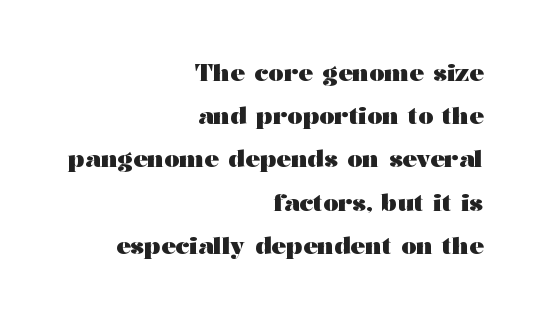
Decoration check: the copy has no underline. The characters look thick and weighty, a clear bold. Upright lettering throughout. These lines are set flush right with a ragged left edge. Nobody touched the tracking dial on this one.
